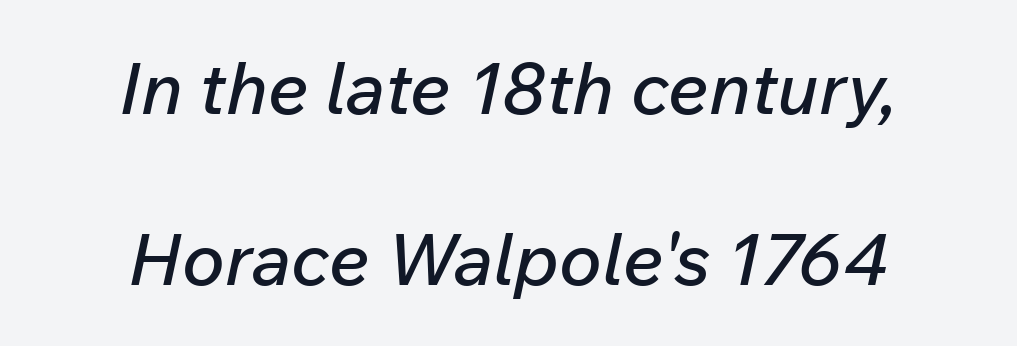
The image shows 72 px text type, italic (leaning right); set centered, loose line spacing (2.38x), normal letter spacing, not underlined; low stroke contrast and a medium x-height.
